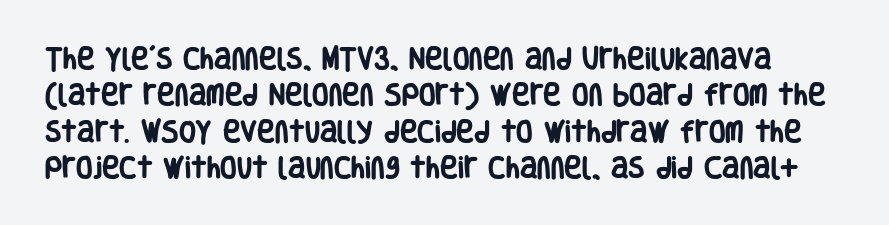
The image shows 24 px bold type, upright; set normal line spacing (1.52x), normal letter spacing, not underlined.
